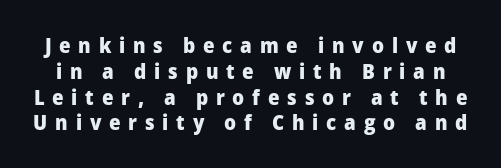
{"italic": "no", "bold": "yes", "underline": "no", "line_spacing_ratio": 1.23, "letter_spacing": "wide", "letter_spacing_em": 0.37, "glyph_px": 21}
